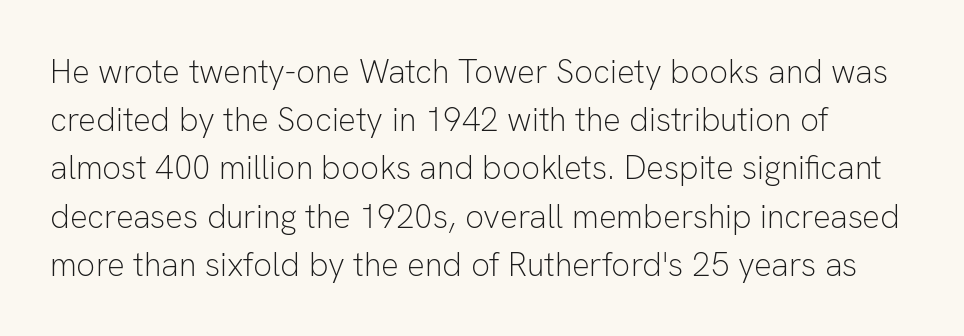
Q: Is the text bold? A: No.
Q: Is the text italic (slanted)? A: No, it is upright.
Q: Is the typeface a serif or a sans-serif typeface? A: Sans-serif.
Q: Is the text underlined? A: No.
Q: Is the spacing between letters normal or unusually wide? A: Normal.
Q: Is the spacing between lines tight, normal or loose? A: Normal.
Q: Width (condensed, normal, or wide)? A: Normal.
Q: Stroke contrast? A: Low.
Q: x-height? A: Medium.
Q: Monospaced? A: No.
